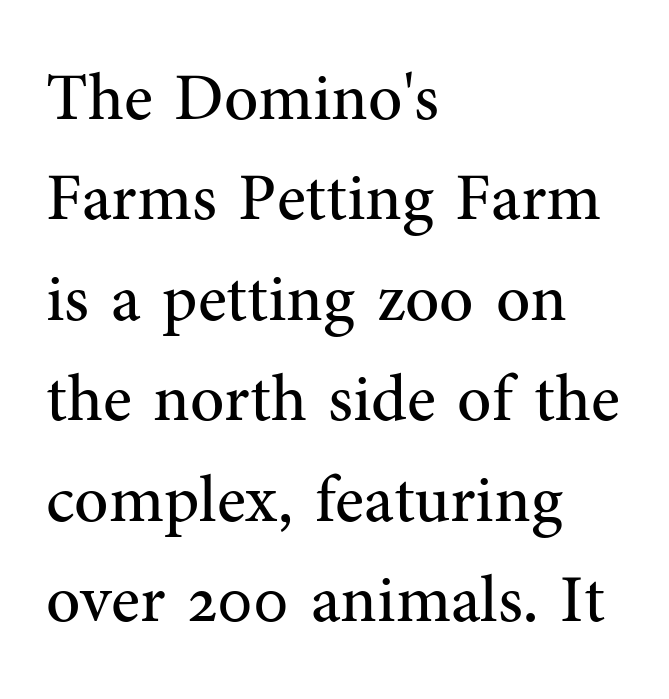
These lines keep a tight, regular rhythm from letter to letter. The leading is moderate, giving the passage an even texture. The strokes are not fattened; the text isn't bold. The passage shown is not underscored anywhere. A student would call this left alignment; a typographer would say flush left, rag right.
